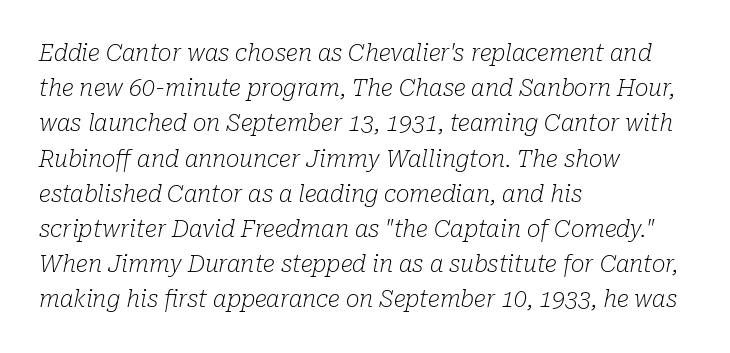
Q: Is the text bold? A: No.
Q: Is the text italic (slanted)? A: Yes, it leans right by about 10 degrees.
Q: Is the text underlined? A: No.
Q: How is the paragraph aligned? A: Left-aligned.
Q: Is the spacing between letters normal or unusually wide? A: Normal.
Q: Is the spacing between lines tight, normal or loose? A: Normal.
